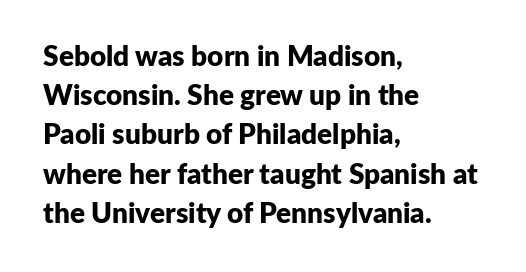
The image shows 28 px bold sans-serif type, upright; set left-aligned, normal line spacing (1.4x), normal letter spacing, not underlined; low stroke contrast and a medium x-height.
